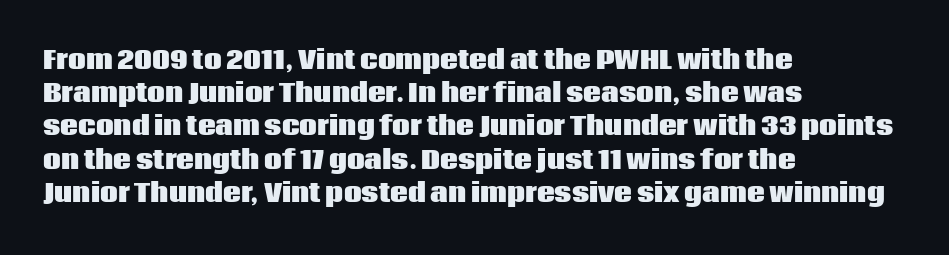
The image shows 25 px bold type, upright; set left-aligned, normal line spacing (1.33x), normal letter spacing, not underlined.
